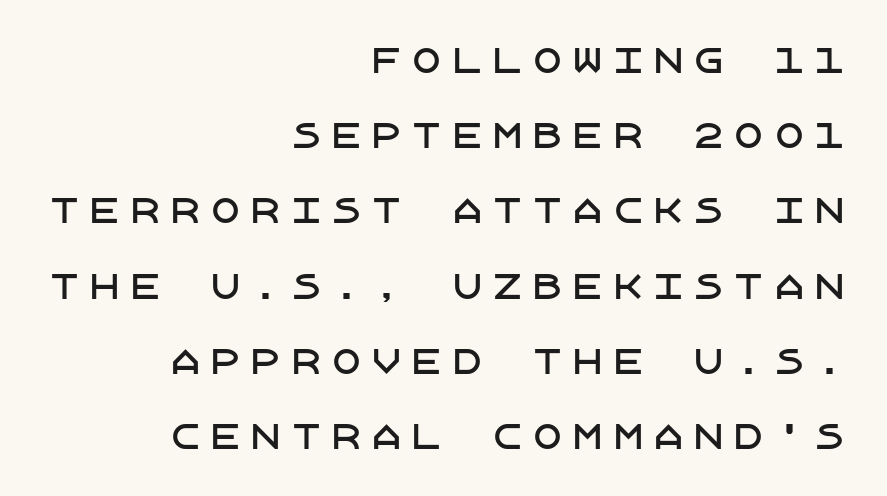
The image shows 33 px sans-serif type, upright; set right-aligned, loose line spacing (2.28x), unusually wide letter spacing (+0.22 em), not underlined; low stroke contrast and a large x-height.
